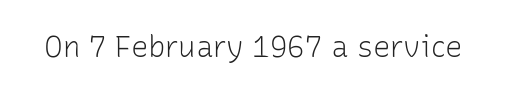
{"serif": "no", "italic": "no", "bold": "no", "weight": "light", "width": "normal", "stroke_contrast": "low", "x_height": "medium", "monospaced": "no", "underline": "no", "letter_spacing": "normal", "letter_spacing_em": 0.0, "glyph_px": 29}
